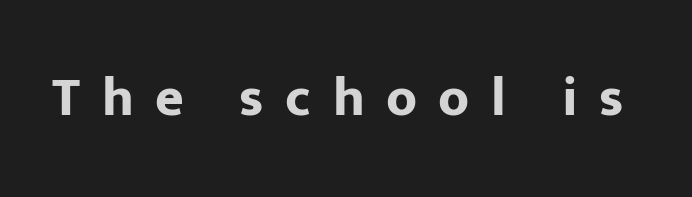
The image shows 55 px bold sans-serif type, upright; set unusually wide letter spacing (+0.39 em), not underlined; low stroke contrast and a medium x-height.
